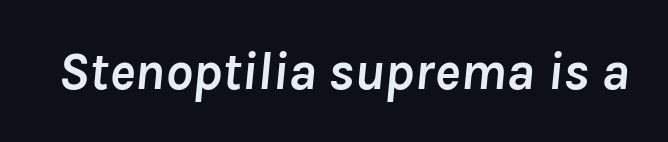
{"italic": "yes", "lean": "right", "slant_degrees": 8, "bold": "yes", "weight": "semibold", "width": "normal", "stroke_contrast": "low", "x_height": "medium", "monospaced": "no", "underline": "no", "letter_spacing": "normal", "letter_spacing_em": 0.0, "glyph_px": 54}
